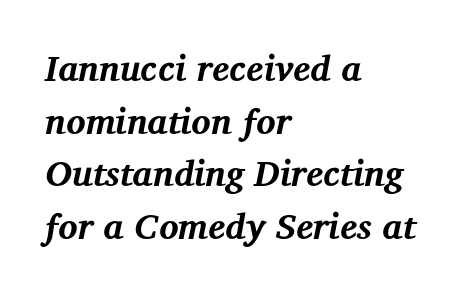
{"serif": "yes", "italic": "yes", "lean": "right", "slant_degrees": 12, "bold": "yes", "weight": "bold", "width": "normal", "stroke_contrast": "medium", "x_height": "medium", "monospaced": "no", "underline": "no", "align": "left", "line_spacing": "normal", "line_spacing_ratio": 1.46, "letter_spacing": "normal", "letter_spacing_em": 0.0, "glyph_px": 36}
